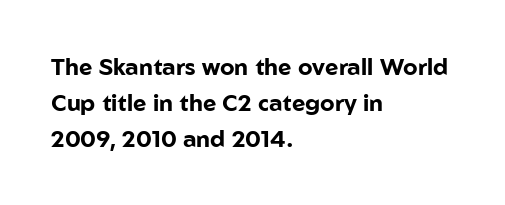
The image shows 23 px bold type, upright; set left-aligned, normal line spacing (1.57x), normal letter spacing, not underlined.
